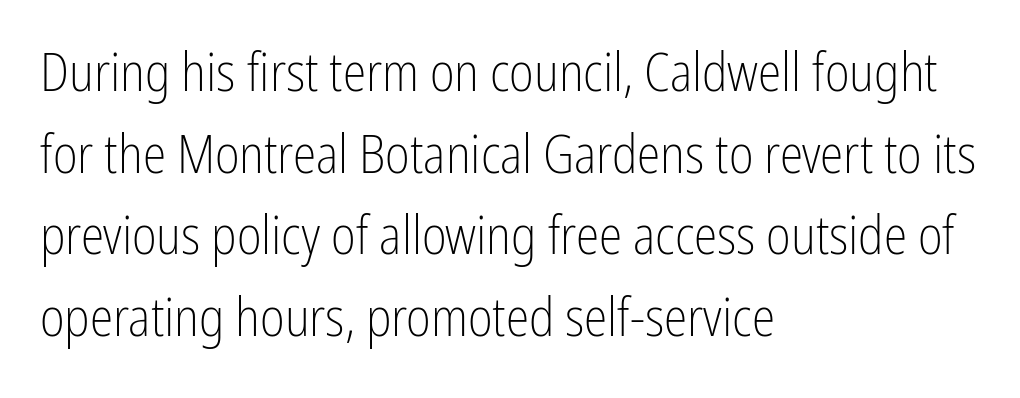
The image shows 53 px light, condensed sans-serif type, upright; set left-aligned, normal line spacing (1.54x), normal letter spacing, not underlined; low stroke contrast and a medium x-height.
